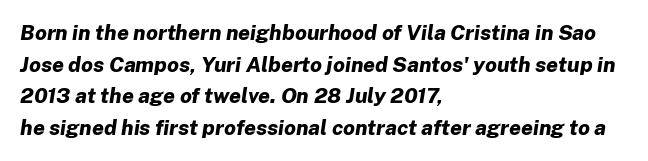
The image shows 21 px bold type, italic (leaning right); set left-aligned, normal line spacing (1.51x), normal letter spacing, not underlined.
